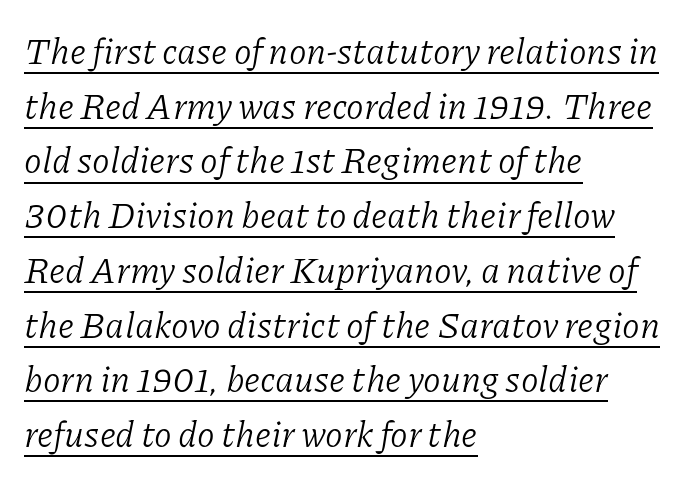
Is this a fixed-width face? No — the glyphs have proportional, varying widths. Layout note: lines flush left. Successive baselines arrive at the customary interval. This is serif lettering, the kind often seen in printed books. The strokes are not fattened; the text isn't bold.
